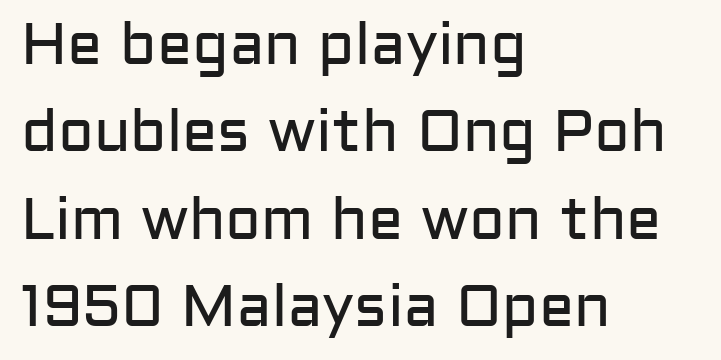
The image shows 59 px regular-weight sans-serif type, upright; set left-aligned, normal line spacing (1.48x), normal letter spacing, not underlined; low stroke contrast and a medium x-height.
